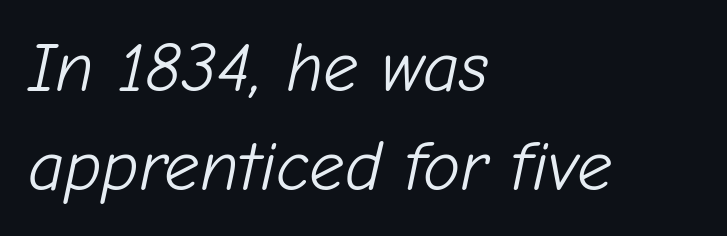
{"italic": "yes", "lean": "right", "slant_degrees": 12, "bold": "no", "weight": "light", "width": "normal", "stroke_contrast": "low", "x_height": "medium", "monospaced": "no", "underline": "no", "align": "left", "line_spacing": "normal", "line_spacing_ratio": 1.41, "letter_spacing": "normal", "letter_spacing_em": 0.0, "glyph_px": 70}
